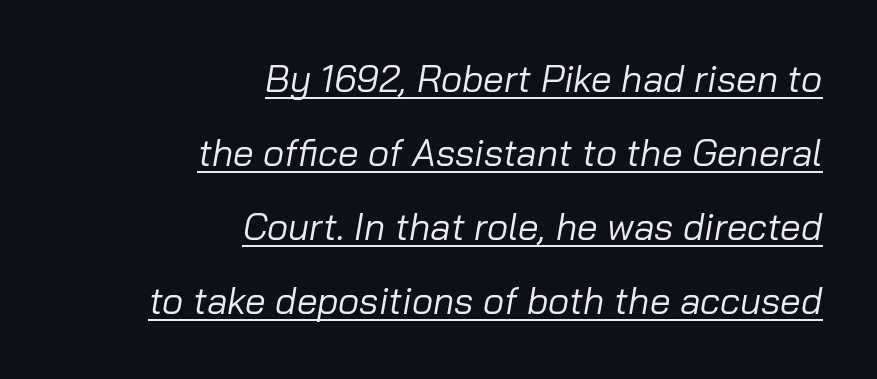
The image shows 37 px regular-weight type, italic (leaning right); set right-aligned, loose line spacing (2.0x), normal letter spacing, underlined; low stroke contrast and a medium x-height.
